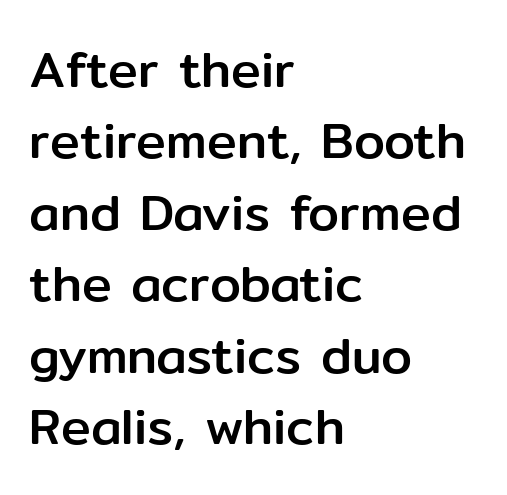
This is sans-serif lettering, the kind often seen on screens and signage. A student would call this left alignment; a typographer would say flush left, rag right. Between one letter and the next there's only the usual sliver of space. The letters advance in unequal steps, a hallmark of proportional type.
